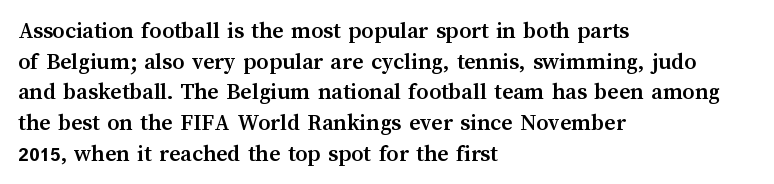
Summary of weight: heavy, a full bold. Tracking value appears to be zero — textbook default spacing. No italicization has been applied; the sample stays upright. The words here are not underlined. A normal amount of white space separates one row of letters from the next.
